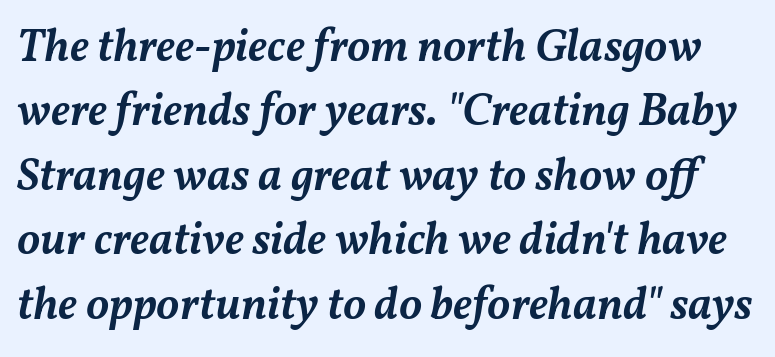
Here the designer chose a conventional face with non-uniform glyph widths. The font is running at a semibold setting, under full bold. Slanted lettering throughout. What's the leading like? Ordinary, nothing unusual.
